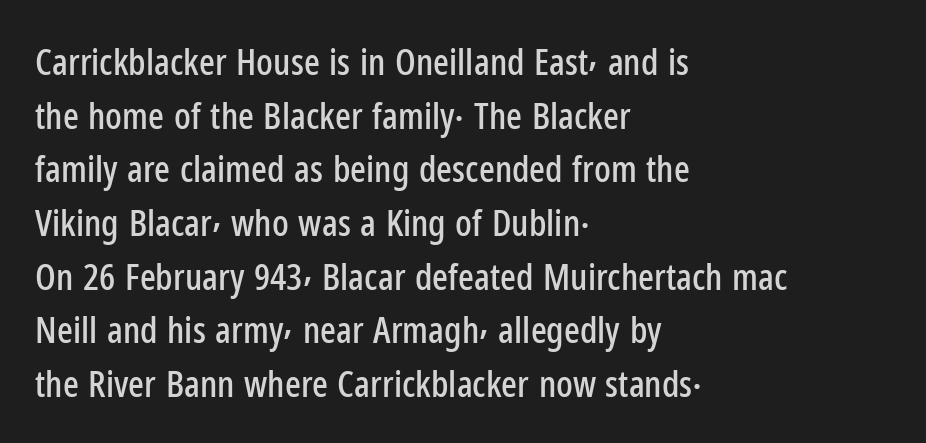
{"serif": "no", "italic": "no", "width": "condensed", "stroke_contrast": "low", "x_height": "medium", "monospaced": "no", "underline": "no", "align": "left", "line_spacing": "normal", "line_spacing_ratio": 1.45, "letter_spacing": "normal", "letter_spacing_em": 0.0, "glyph_px": 37}
